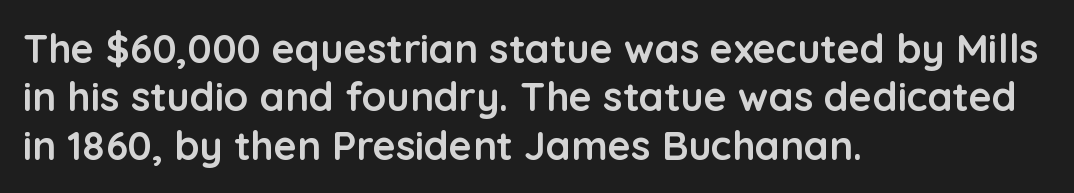
The image shows 40 px semibold sans-serif type, upright; set left-aligned, line spacing 1.21x, normal letter spacing, not underlined; low stroke contrast and a medium x-height.
